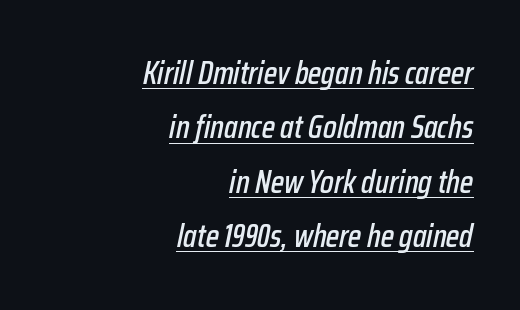
{"italic": "yes", "lean": "right", "slant_degrees": 12, "width": "condensed", "stroke_contrast": "low", "x_height": "medium", "monospaced": "no", "underline": "yes", "align": "right", "line_spacing": "normal", "line_spacing_ratio": 1.7, "letter_spacing": "normal", "letter_spacing_em": 0.0, "glyph_px": 32}
